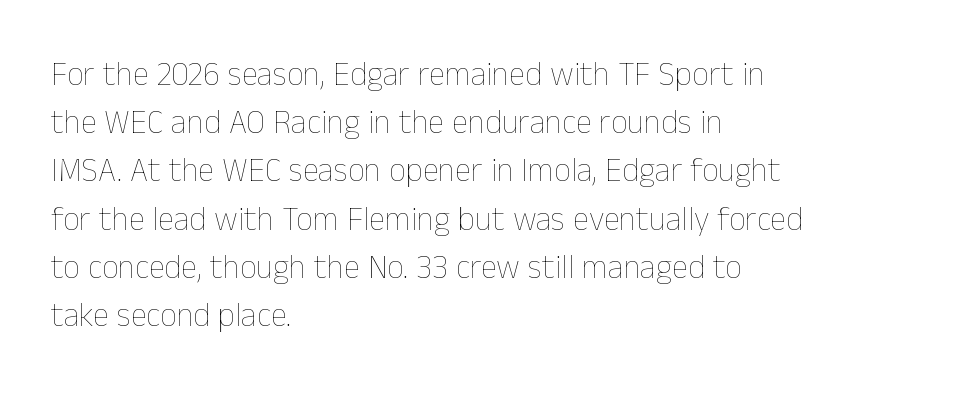
{"italic": "no", "bold": "no", "weight": "thin", "width": "normal", "stroke_contrast": "low", "x_height": "medium", "monospaced": "no", "underline": "no", "align": "left", "line_spacing": "normal", "line_spacing_ratio": 1.46, "letter_spacing": "normal", "letter_spacing_em": 0.0, "glyph_px": 33}
